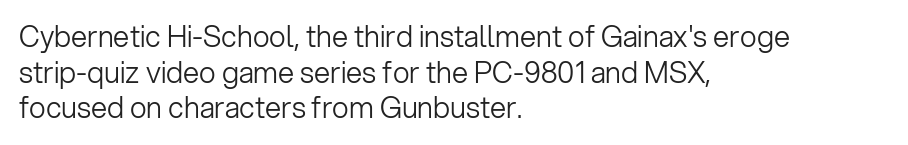
{"serif": "no", "italic": "no", "bold": "no", "weight": "light", "width": "normal", "stroke_contrast": "low", "x_height": "medium", "monospaced": "no", "underline": "no", "align": "left", "line_spacing_ratio": 1.23, "letter_spacing": "normal", "letter_spacing_em": 0.0, "glyph_px": 29}
